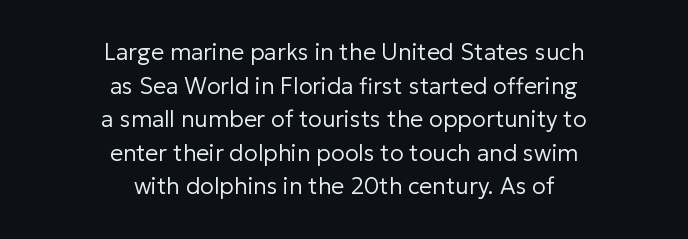
The image shows 23 px text type, upright; set centered, normal line spacing (1.46x), normal letter spacing, not underlined.
